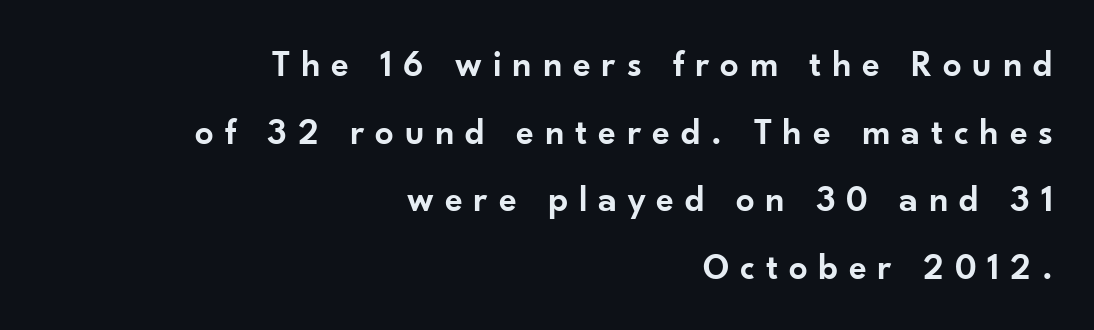
Q: Is the text bold? A: Semi-bold.
Q: Is the text italic (slanted)? A: No, it is upright.
Q: Is the typeface a serif or a sans-serif typeface? A: Sans-serif.
Q: Is the text underlined? A: No.
Q: How is the paragraph aligned? A: Right-aligned.
Q: Is the spacing between letters normal or unusually wide? A: Unusually wide.
Q: Width (condensed, normal, or wide)? A: Normal.
Q: Stroke contrast? A: Low.
Q: x-height? A: Small.
Q: Monospaced? A: No.
